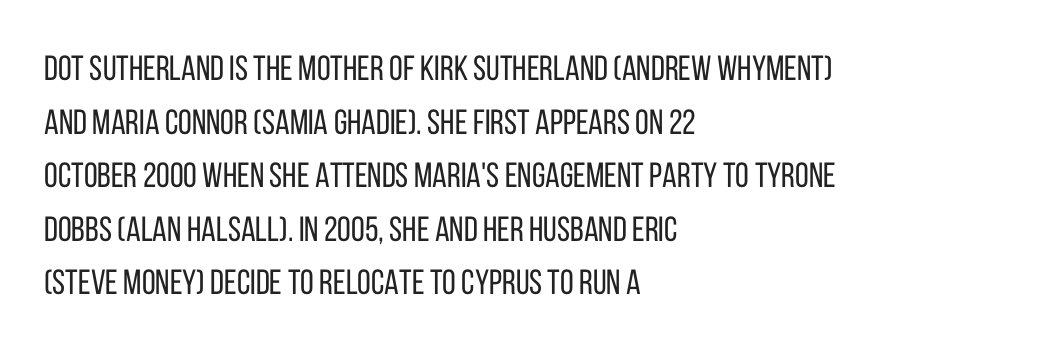
Vertical stems look standard width or narrower in stroke. A typesetter would label this face a sans. How are the letters spaced? Ordinarily, with no added tracking. A clean baseline with only descenders dipping below it. Spacing verdict: proportional, widths tailored to each character. This is roman type, the default non-slanted kind.
